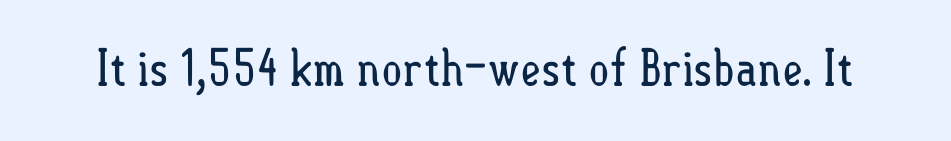
{"italic": "no", "bold": "no", "weight": "regular", "width": "condensed", "stroke_contrast": "low", "x_height": "small", "monospaced": "no", "underline": "no", "letter_spacing": "normal", "letter_spacing_em": 0.0, "glyph_px": 50}
